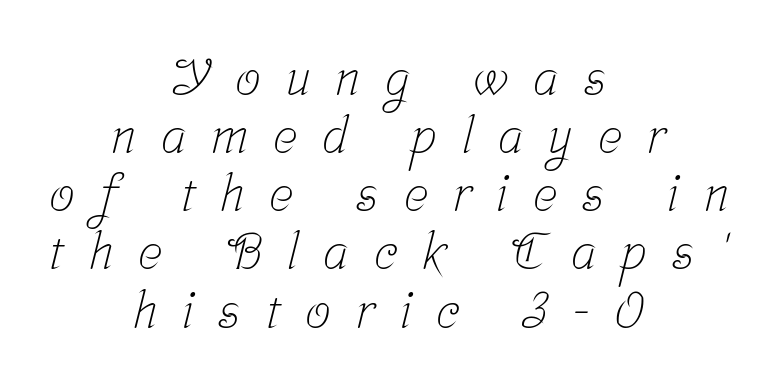
Q: Is the text bold? A: No.
Q: Is the typeface a serif or a sans-serif typeface? A: Serif.
Q: Is the text underlined? A: No.
Q: How is the paragraph aligned? A: Centered.
Q: Is the spacing between letters normal or unusually wide? A: Unusually wide.
Q: Is the spacing between lines tight, normal or loose? A: Tight.
Q: Width (condensed, normal, or wide)? A: Condensed.
Q: Stroke contrast? A: Low.
Q: x-height? A: Medium.
Q: Monospaced? A: No.
